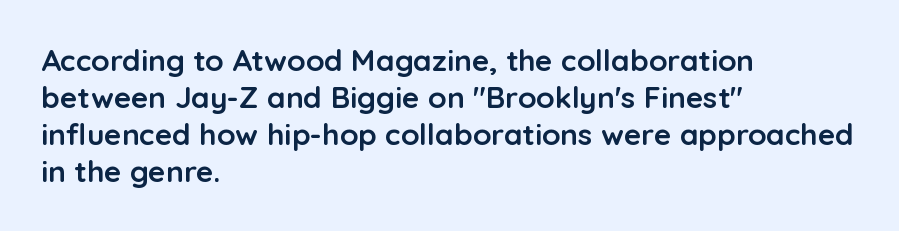
Q: Is the text bold? A: Yes.
Q: Is the text italic (slanted)? A: No, it is upright.
Q: Is the typeface a serif or a sans-serif typeface? A: Sans-serif.
Q: Is the text underlined? A: No.
Q: How is the paragraph aligned? A: Left-aligned.
Q: Is the spacing between letters normal or unusually wide? A: Normal.
Q: Width (condensed, normal, or wide)? A: Normal.
Q: Stroke contrast? A: Low.
Q: x-height? A: Medium.
Q: Monospaced? A: No.
